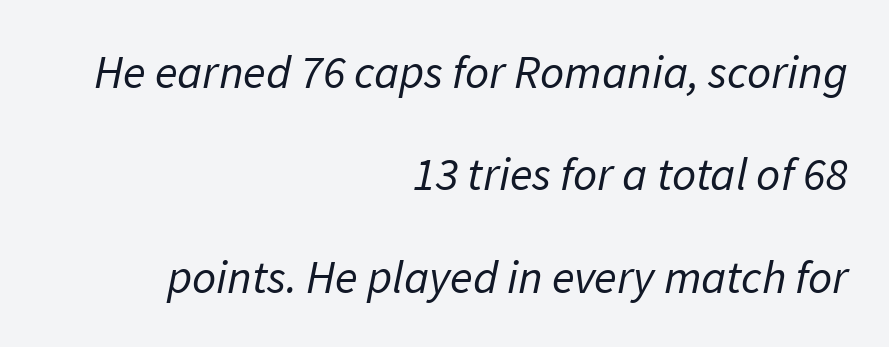
Q: Is the text bold? A: No.
Q: Is the typeface a serif or a sans-serif typeface? A: Sans-serif.
Q: Is the text underlined? A: No.
Q: How is the paragraph aligned? A: Right-aligned.
Q: Is the spacing between letters normal or unusually wide? A: Normal.
Q: Is the spacing between lines tight, normal or loose? A: Loose.
Q: Width (condensed, normal, or wide)? A: Normal.
Q: Stroke contrast? A: Low.
Q: x-height? A: Medium.
Q: Monospaced? A: No.
